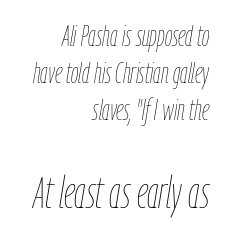
{"italic": "yes", "lean": "right", "slant_degrees": 9, "bold": "no", "weight": "thin", "width": "condensed", "stroke_contrast": "low", "x_height": "medium", "monospaced": "no", "underline": "no", "align": "right", "line_spacing_ratio": 1.24, "letter_spacing": "normal", "letter_spacing_em": 0.0, "larger_block": "second", "size_ratio": 1.5, "glyph_px": 45}
